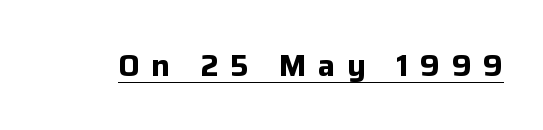
{"serif": "no", "italic": "no", "bold": "yes", "weight": "bold", "width": "normal", "stroke_contrast": "low", "x_height": "medium", "monospaced": "no", "underline": "yes", "letter_spacing": "wide", "letter_spacing_em": 0.36, "glyph_px": 31}
